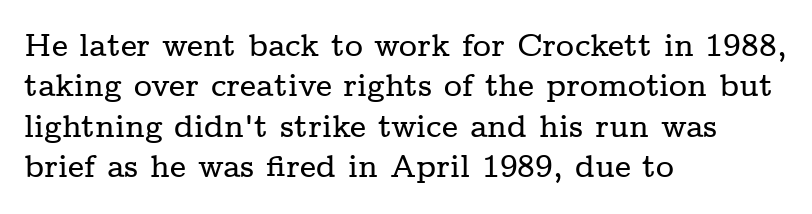
Short and long lines alike share a common starting point at left. The rendering uses natural spacing where letterforms have individual widths. The face used here is seriffed, in the tradition of book romans. If you measured baseline to baseline, you'd find a middling distance. No word sits above an underline.
